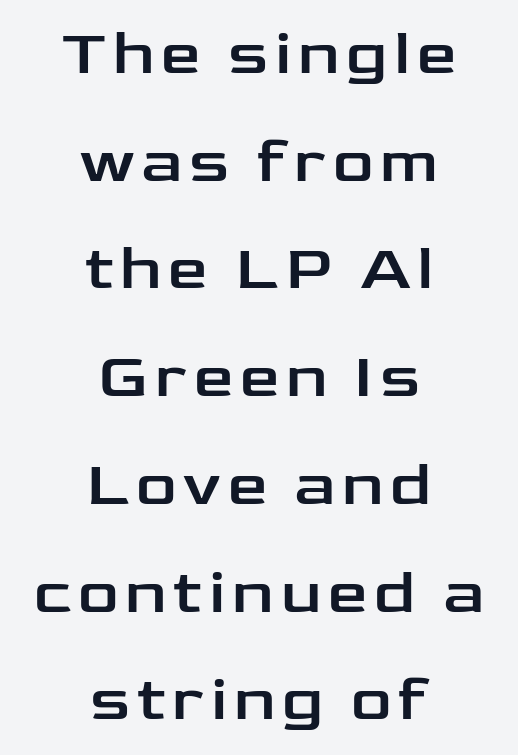
Q: Is the text italic (slanted)? A: No, it is upright.
Q: Is the typeface a serif or a sans-serif typeface? A: Sans-serif.
Q: Is the text underlined? A: No.
Q: How is the paragraph aligned? A: Centered.
Q: Width (condensed, normal, or wide)? A: Wide.
Q: Stroke contrast? A: Low.
Q: x-height? A: Medium.
Q: Monospaced? A: No.
